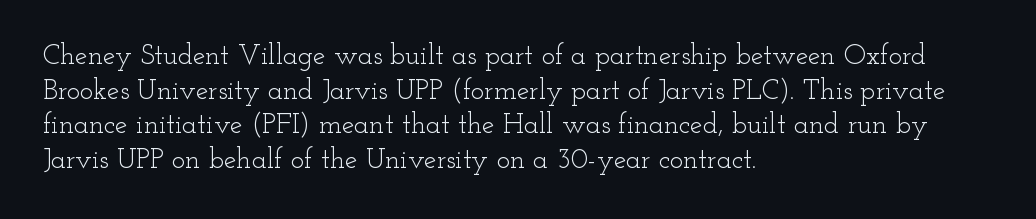
{"serif": "yes", "italic": "no", "bold": "no", "weight": "light", "width": "wide", "stroke_contrast": "low", "x_height": "small", "monospaced": "no", "underline": "no", "align": "left", "line_spacing_ratio": 1.24, "letter_spacing": "normal", "letter_spacing_em": 0.0, "glyph_px": 28}
